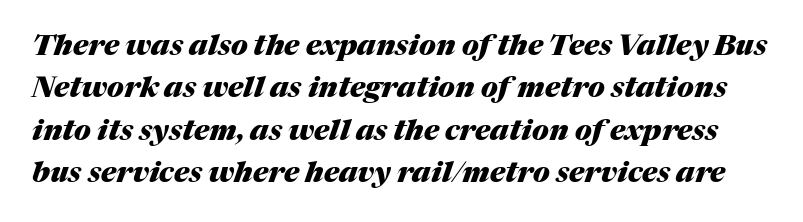
Q: Is the text bold? A: Yes.
Q: Is the text italic (slanted)? A: Yes, it leans right by about 17 degrees.
Q: Is the text underlined? A: No.
Q: Is the spacing between letters normal or unusually wide? A: Normal.
Q: Is the spacing between lines tight, normal or loose? A: Normal.
Q: Width (condensed, normal, or wide)? A: Normal.
Q: Stroke contrast? A: Medium.
Q: x-height? A: Medium.
Q: Monospaced? A: No.
